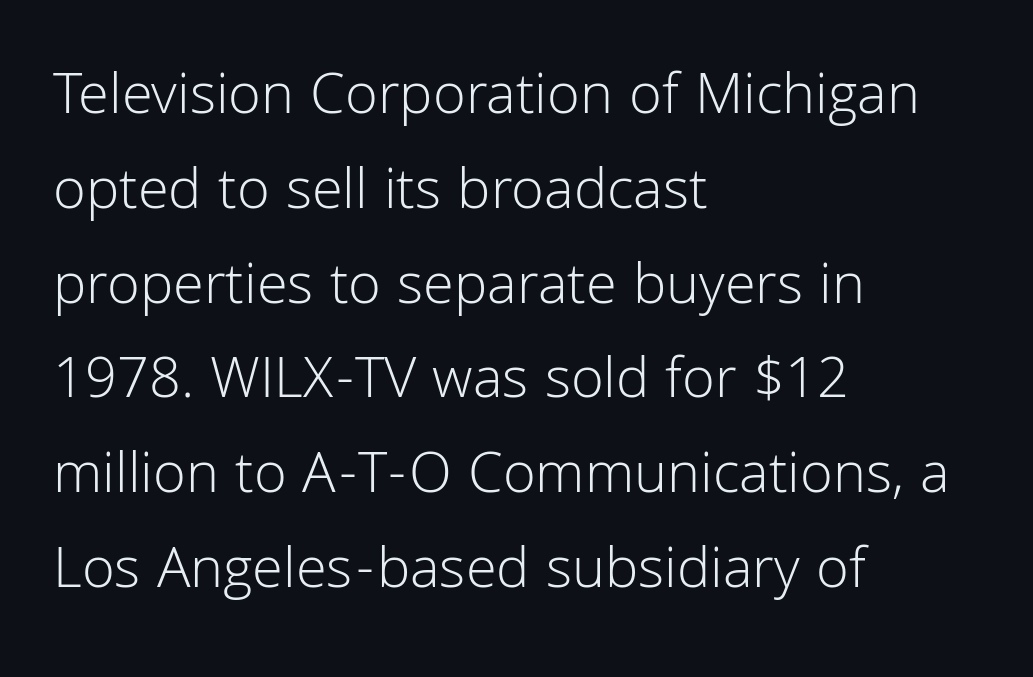
Q: Is the text bold? A: No.
Q: Is the text italic (slanted)? A: No, it is upright.
Q: Is the typeface a serif or a sans-serif typeface? A: Sans-serif.
Q: Is the text underlined? A: No.
Q: How is the paragraph aligned? A: Left-aligned.
Q: Is the spacing between letters normal or unusually wide? A: Normal.
Q: Is the spacing between lines tight, normal or loose? A: Normal.
Q: Width (condensed, normal, or wide)? A: Normal.
Q: Stroke contrast? A: Low.
Q: x-height? A: Medium.
Q: Monospaced? A: No.
